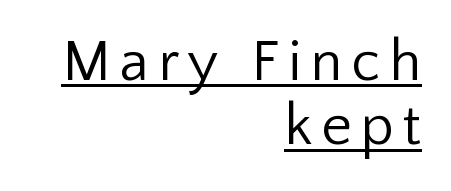
The image shows 58 px regular-weight sans-serif type, upright; set right-aligned, tight line spacing (1.11x), underlined; low stroke contrast and a medium x-height.
